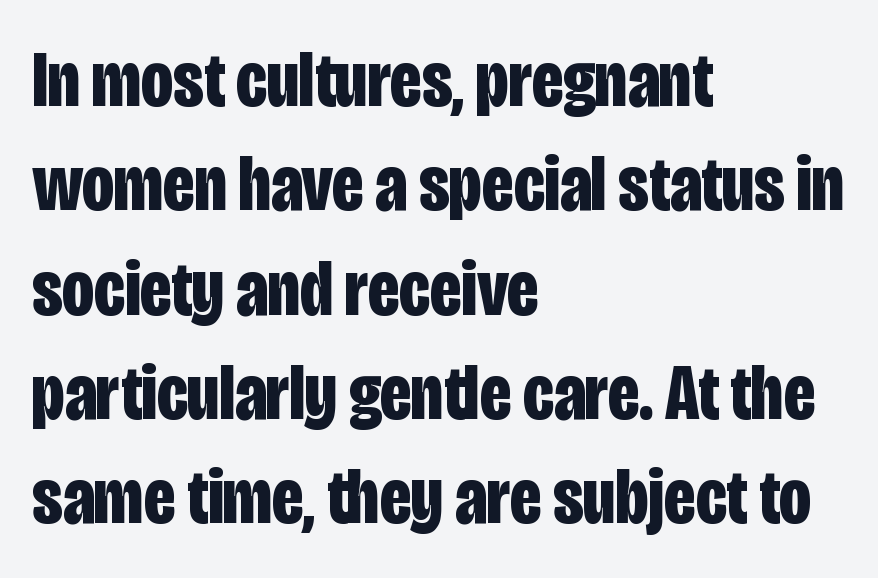
{"serif": "no", "italic": "no", "bold": "yes", "weight": "bold", "width": "condensed", "stroke_contrast": "low", "x_height": "large", "monospaced": "no", "underline": "no", "align": "left", "line_spacing": "normal", "line_spacing_ratio": 1.32, "letter_spacing": "normal", "letter_spacing_em": 0.0, "glyph_px": 79}
